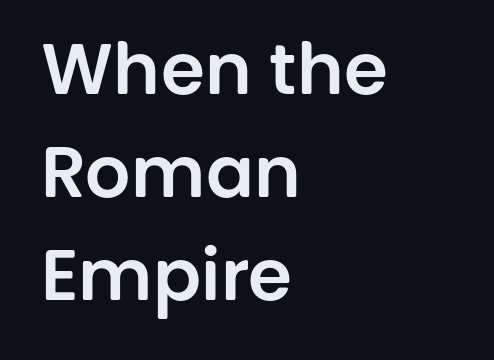
A student would call this left alignment; a typographer would say flush left, rag right. Plain, unruled lines of type. This is sans-serif lettering, the kind often seen on screens and signage. The block of text has a typical density, with ordinary space between rows. The lettering stays uniformly vertical, giving the passage a roman look.
